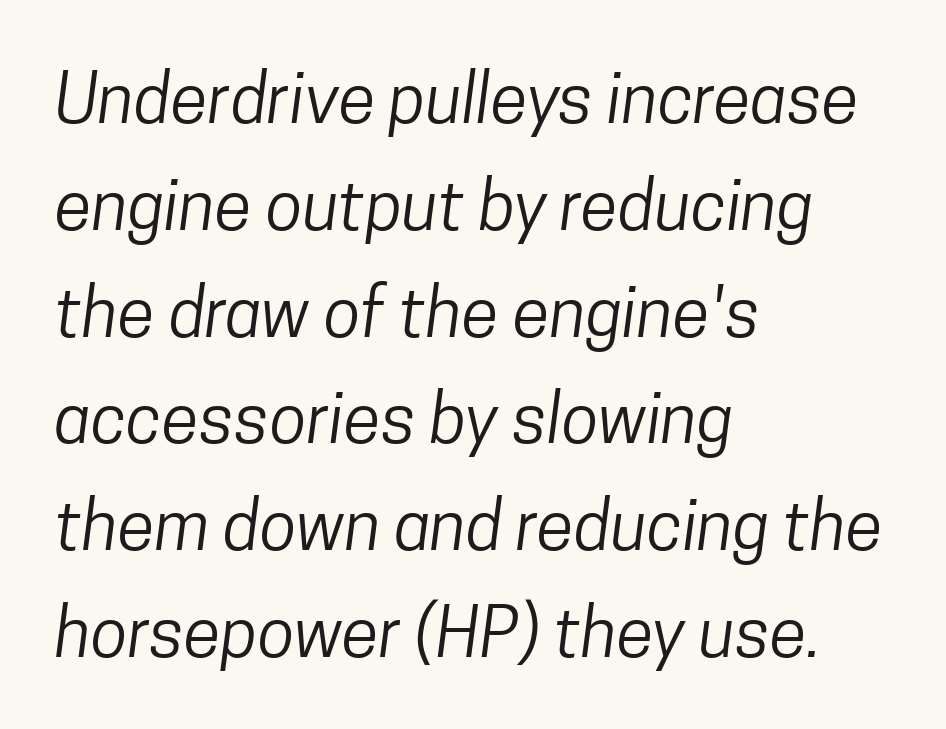
{"serif": "no", "bold": "no", "weight": "regular", "width": "condensed", "stroke_contrast": "low", "x_height": "medium", "monospaced": "no", "underline": "no", "align": "left", "line_spacing": "normal", "line_spacing_ratio": 1.57, "letter_spacing": "normal", "letter_spacing_em": 0.0, "glyph_px": 68}
